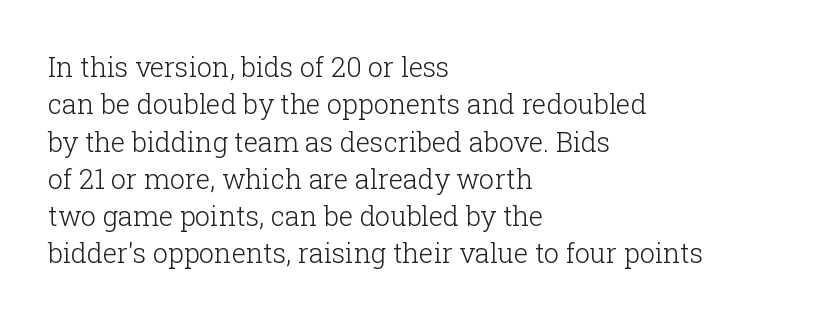
Interline gaps are of average width in this sample. Inter-character spacing is left at the font's built-in metrics. If you drew a line through each stem, it would be perfectly vertical. Words float on clear page, feet unadorned. Each line starts at the same left margin while the right side varies.
